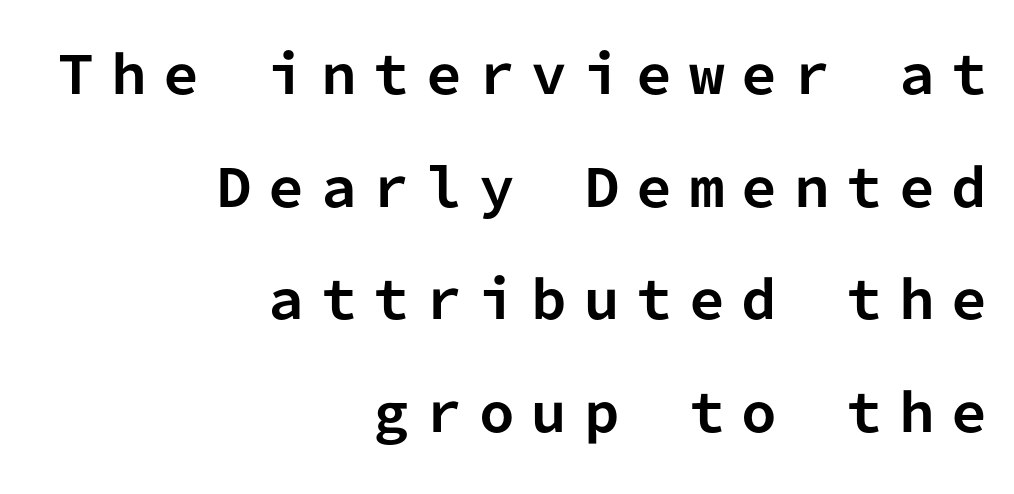
The image shows 51 px bold sans-serif type, upright, monospaced; set right-aligned, loose line spacing (2.21x), unusually wide letter spacing (+0.33 em), not underlined; low stroke contrast and a medium x-height.
